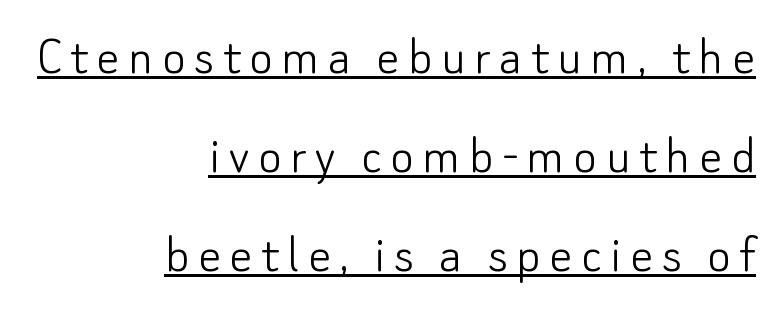
The image shows 57 px light sans-serif type, upright; set right-aligned, line spacing 1.74x, underlined; low stroke contrast and a small x-height.
